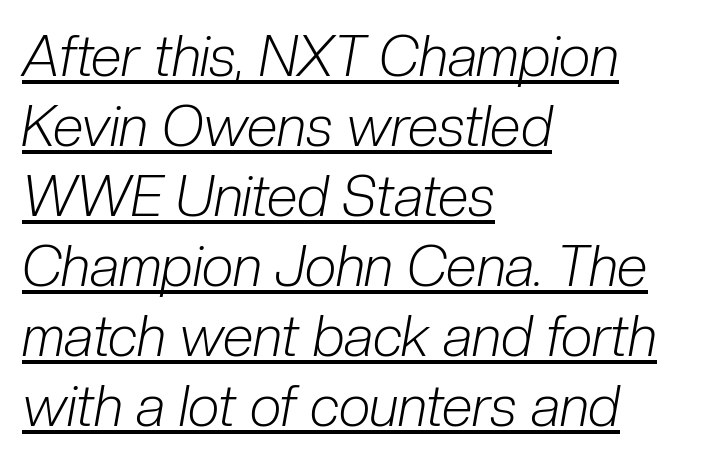
The image shows 56 px light, condensed type, italic (leaning right); set left-aligned, normal line spacing (1.25x), normal letter spacing, underlined; low stroke contrast and a medium x-height.
